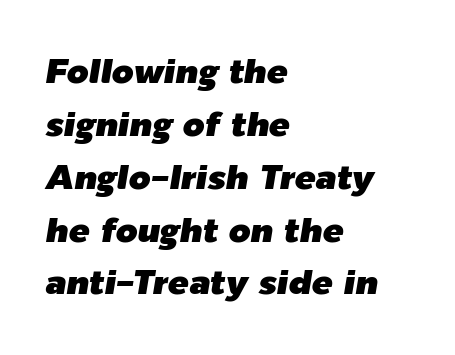
Q: Is the text italic (slanted)? A: Yes, it leans right by about 9 degrees.
Q: Is the text underlined? A: No.
Q: How is the paragraph aligned? A: Left-aligned.
Q: Is the spacing between letters normal or unusually wide? A: Normal.
Q: Is the spacing between lines tight, normal or loose? A: Normal.
Q: Width (condensed, normal, or wide)? A: Normal.
Q: Stroke contrast? A: Low.
Q: x-height? A: Medium.
Q: Monospaced? A: No.
